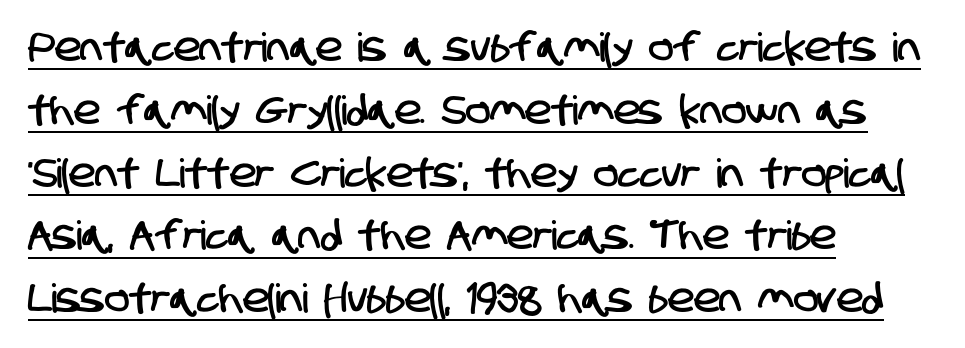
The image shows 40 px condensed sans-serif type; set left-aligned, normal line spacing (1.57x), normal letter spacing, underlined; low stroke contrast and a large x-height.
